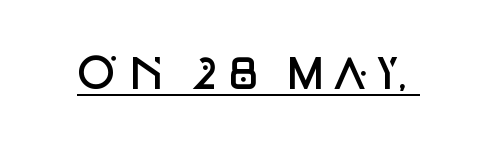
{"serif": "no", "italic": "no", "bold": "semi", "weight": "semibold", "width": "normal", "stroke_contrast": "low", "x_height": "large", "monospaced": "no", "underline": "yes", "letter_spacing": "normal", "letter_spacing_em": 0.0, "glyph_px": 40}
